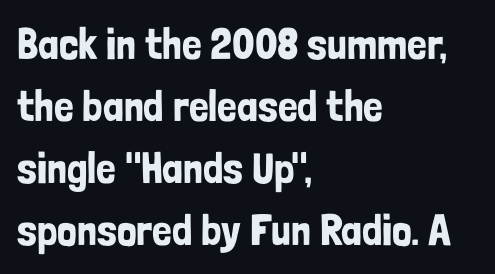
The image shows 44 px condensed sans-serif type, upright; set left-aligned, normal line spacing (1.41x), normal letter spacing, not underlined; low stroke contrast and a medium x-height.
